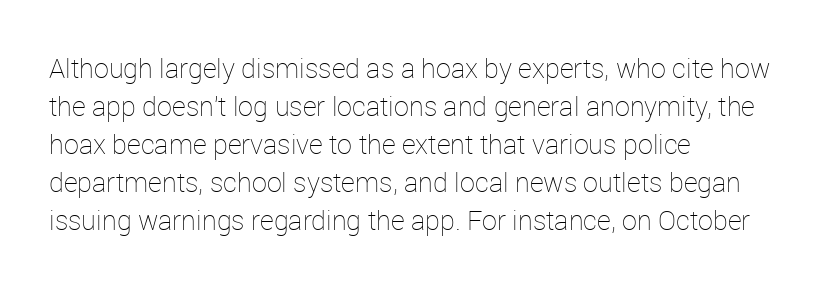
The image shows 27 px text type, upright; set left-aligned, normal line spacing (1.41x), normal letter spacing, not underlined.
